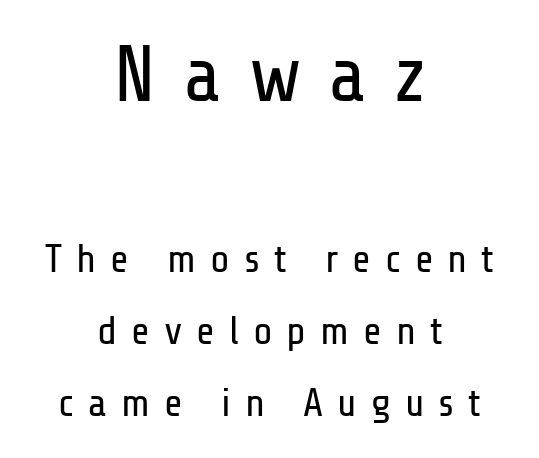
{"serif": "no", "italic": "no", "bold": "no", "weight": "regular", "width": "condensed", "stroke_contrast": "low", "x_height": "medium", "monospaced": "no", "underline": "no", "align": "center", "line_spacing_ratio": 1.8, "letter_spacing": "wide", "letter_spacing_em": 0.35, "larger_block": "first", "size_ratio": 1.98, "glyph_px": 79}
